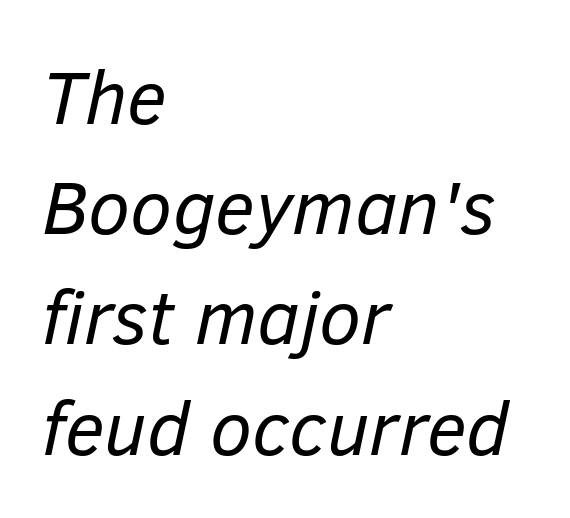
{"italic": "yes", "lean": "right", "slant_degrees": 12, "bold": "no", "weight": "regular", "width": "normal", "stroke_contrast": "low", "x_height": "medium", "monospaced": "no", "underline": "no", "align": "left", "line_spacing": "normal", "line_spacing_ratio": 1.45, "letter_spacing": "normal", "letter_spacing_em": 0.0, "glyph_px": 76}
